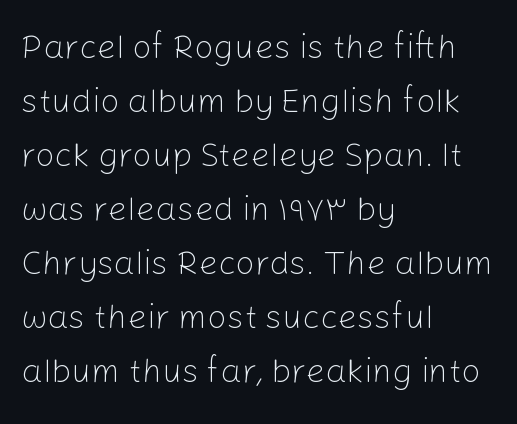
{"serif": "no", "italic": "no", "bold": "no", "weight": "light", "width": "normal", "stroke_contrast": "low", "x_height": "medium", "monospaced": "no", "underline": "no", "align": "left", "line_spacing": "normal", "line_spacing_ratio": 1.59, "letter_spacing": "normal", "letter_spacing_em": 0.0, "glyph_px": 34}
